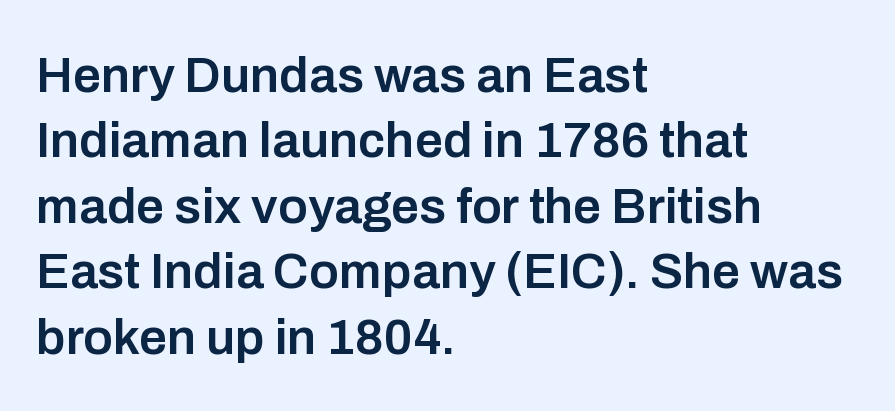
Q: Is the text bold? A: Semi-bold.
Q: Is the text italic (slanted)? A: No, it is upright.
Q: Is the typeface a serif or a sans-serif typeface? A: Sans-serif.
Q: Is the text underlined? A: No.
Q: How is the paragraph aligned? A: Left-aligned.
Q: Is the spacing between letters normal or unusually wide? A: Normal.
Q: Is the spacing between lines tight, normal or loose? A: Normal.
Q: Width (condensed, normal, or wide)? A: Normal.
Q: Stroke contrast? A: Low.
Q: x-height? A: Medium.
Q: Monospaced? A: No.
